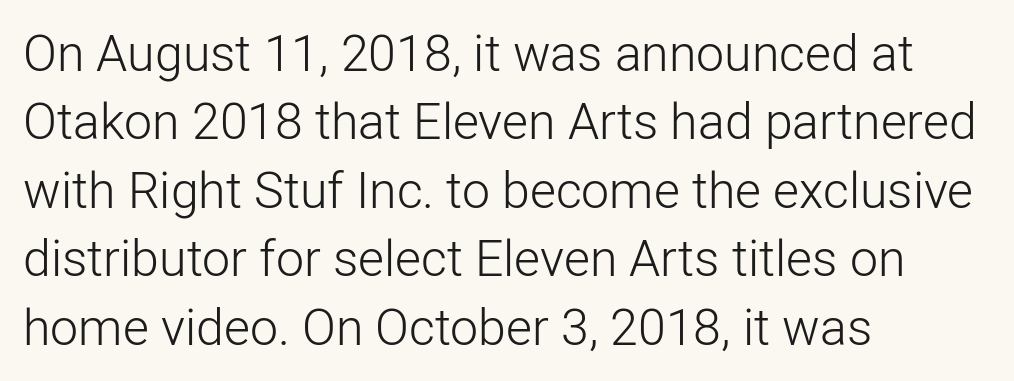
This rendering leaves character spacing at its baseline value. Bare-footed words on every line. Italic? Not at all — the glyphs are vertical. The typesetting does not lean heavy: it is not bold.
